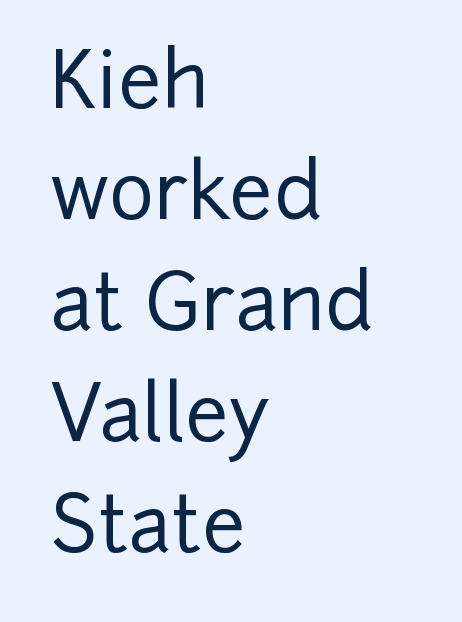
Line starts are locked; line ends wander. Character widths vary here, with narrow letters taking less room than wide ones. Quick note: interline space is typical. In terms of posture, this sample is upright. The space beneath each line is pristine and unruled.
